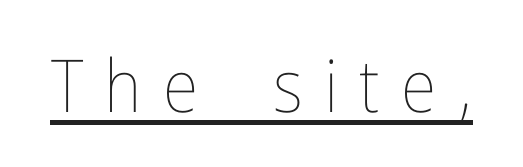
The image shows 73 px thin, condensed type, upright; set unusually wide letter spacing (+0.29 em), underlined; low stroke contrast and a medium x-height.
